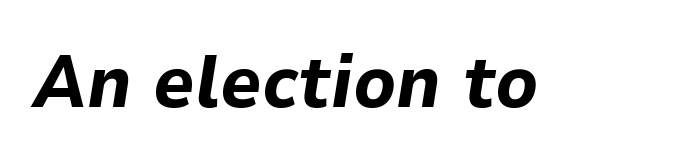
Q: Is the text bold? A: Yes.
Q: Is the text italic (slanted)? A: Yes, it leans right by about 9 degrees.
Q: Is the text underlined? A: No.
Q: Is the spacing between letters normal or unusually wide? A: Normal.
Q: Width (condensed, normal, or wide)? A: Normal.
Q: Stroke contrast? A: Low.
Q: x-height? A: Medium.
Q: Monospaced? A: No.
